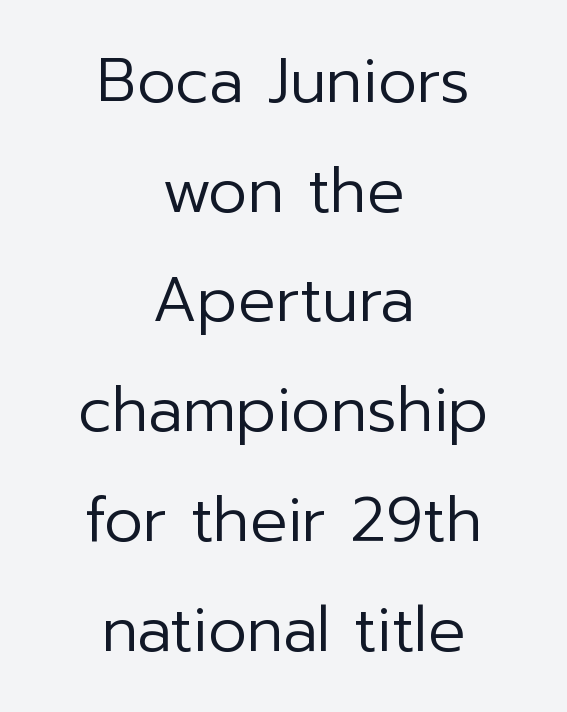
The image shows 62 px regular-weight sans-serif type, upright; set centered, line spacing 1.77x, normal letter spacing, not underlined; low stroke contrast and a medium x-height.
